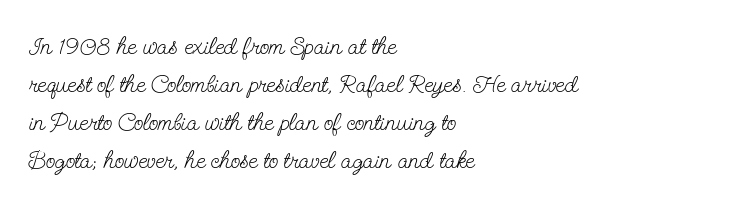
Q: Is the text bold? A: No.
Q: Is the text italic (slanted)? A: Yes.
Q: Is the text underlined? A: No.
Q: How is the paragraph aligned? A: Left-aligned.
Q: Is the spacing between letters normal or unusually wide? A: Normal.
Q: Is the spacing between lines tight, normal or loose? A: Normal.
